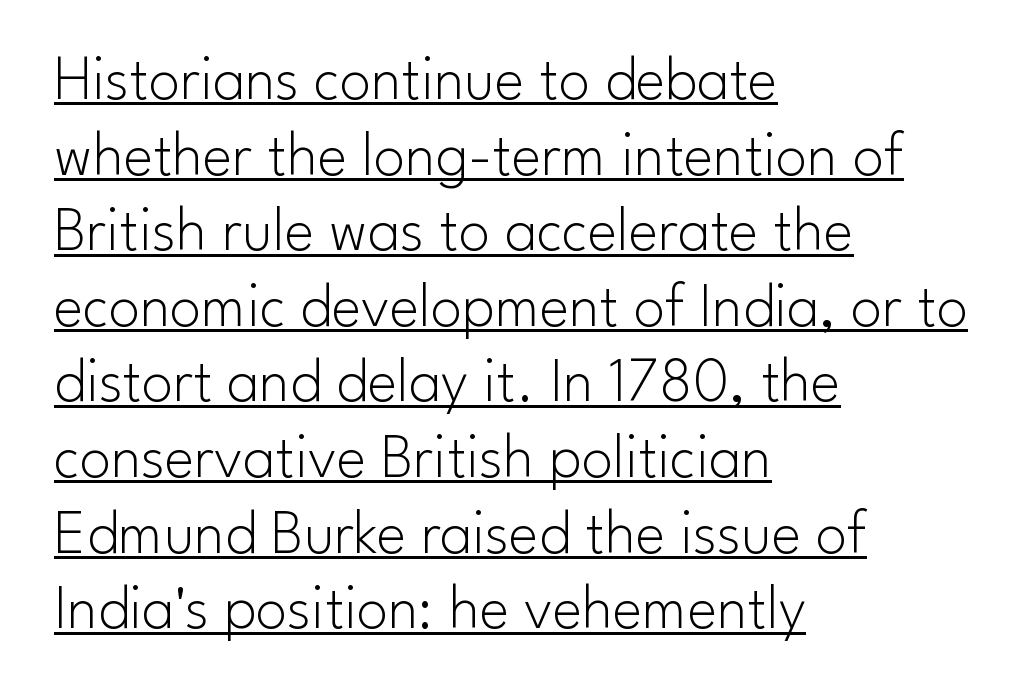
The image shows 63 px light sans-serif type, upright; set left-aligned, line spacing 1.2x, normal letter spacing, underlined; low stroke contrast and a small x-height.
